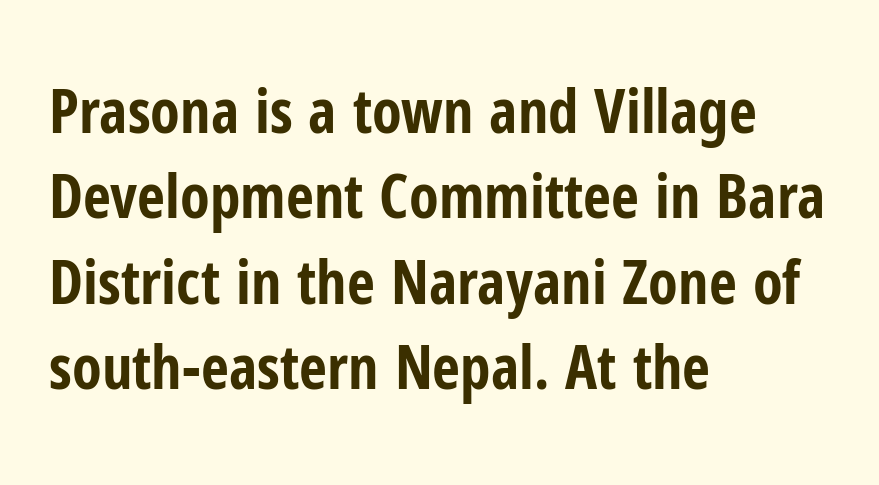
The image shows 61 px bold, condensed sans-serif type, upright; set left-aligned, normal line spacing (1.4x), normal letter spacing, not underlined; low stroke contrast and a medium x-height.
